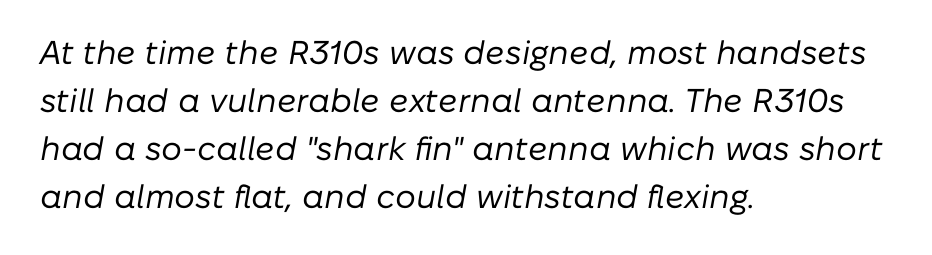
Here the designer chose a conventional face with non-uniform glyph widths. It's the slanting kind of type. No word sits above an underline. The rows are spaced the way most documents space them. Horizontally, the lines are justified to the leading edge only.
